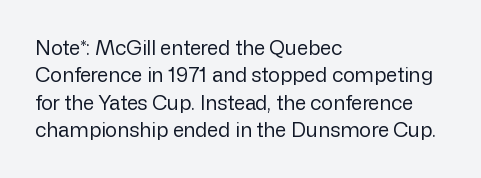
{"italic": "no", "bold": "no", "underline": "no", "align": "left", "line_spacing": "normal", "line_spacing_ratio": 1.37, "letter_spacing": "normal", "letter_spacing_em": 0.0, "glyph_px": 20}
